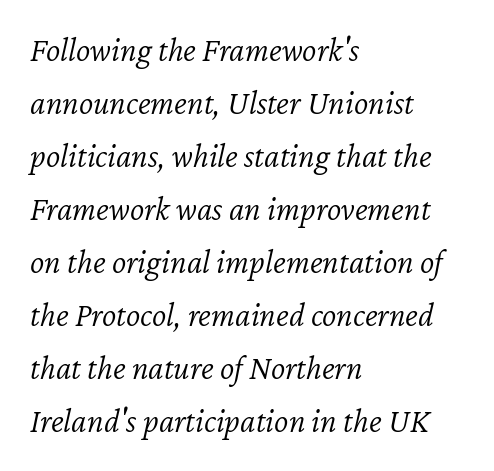
The image shows 34 px light type, italic (leaning right); set left-aligned, normal line spacing (1.56x), normal letter spacing, not underlined; low stroke contrast and a medium x-height.
